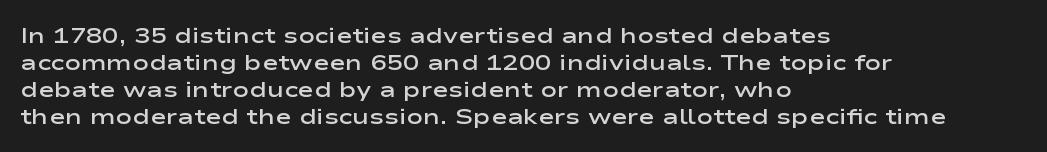
{"italic": "no", "bold": "semi", "underline": "no", "align": "left", "line_spacing_ratio": 1.22, "letter_spacing": "normal", "letter_spacing_em": 0.0, "glyph_px": 22}
